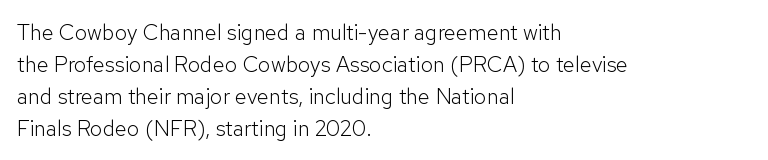
{"italic": "no", "bold": "no", "underline": "no", "align": "left", "line_spacing": "normal", "line_spacing_ratio": 1.45, "letter_spacing": "normal", "letter_spacing_em": 0.0, "glyph_px": 22}
